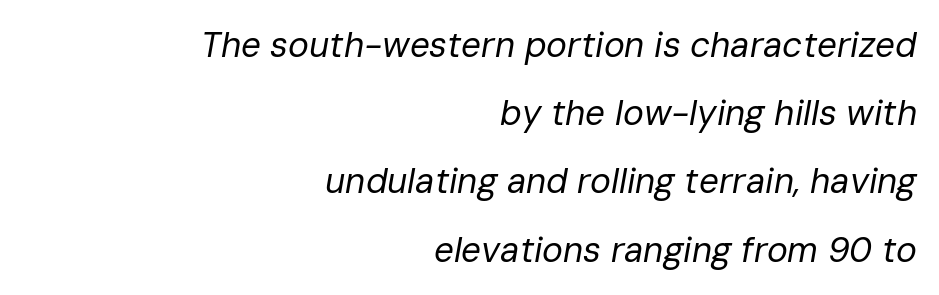
Compared with ordinary roman type, these characters are visibly tilted. Do the characters align in a grid? No, the font is proportional. Leading is clearly above the norm, producing a sparse column. No letter is thick-stroked: the sample isn't bold. How are the letters spaced? Ordinarily, with no added tracking.
